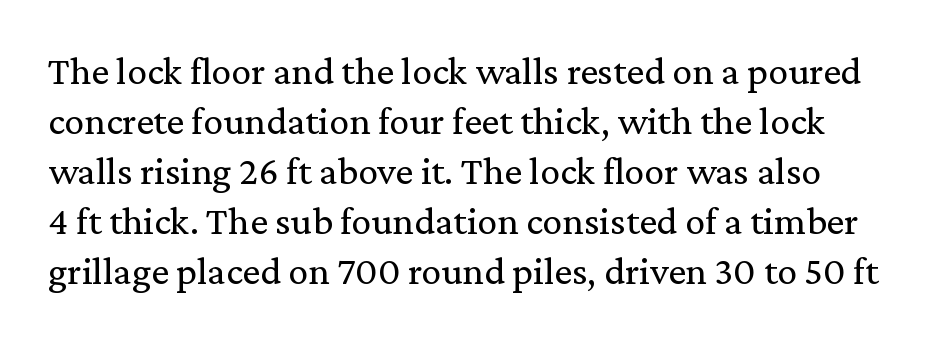
Each new line begins a customary step beneath the previous one. A typesetter would call this proportional, since set widths differ per character. Characters remain perfectly vertical along every line. Stems and bowls with no extra thickness — not bold. The space beneath each line is pristine and unruled. A typesetter would call this zero additional tracking.
